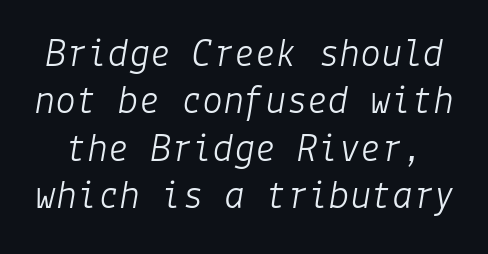
{"italic": "yes", "lean": "right", "slant_degrees": 9, "bold": "no", "weight": "light", "width": "normal", "stroke_contrast": "low", "x_height": "medium", "underline": "no", "line_spacing": "tight", "line_spacing_ratio": 1.13, "letter_spacing": "normal", "letter_spacing_em": 0.0, "glyph_px": 42}
